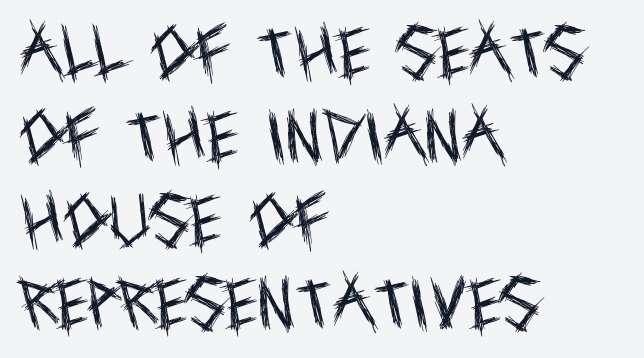
{"serif": "no", "italic": "no", "bold": "no", "weight": "regular", "width": "condensed", "x_height": "large", "monospaced": "no", "underline": "no", "align": "left", "line_spacing": "normal", "line_spacing_ratio": 1.47, "letter_spacing": "normal", "letter_spacing_em": 0.0, "glyph_px": 57}
